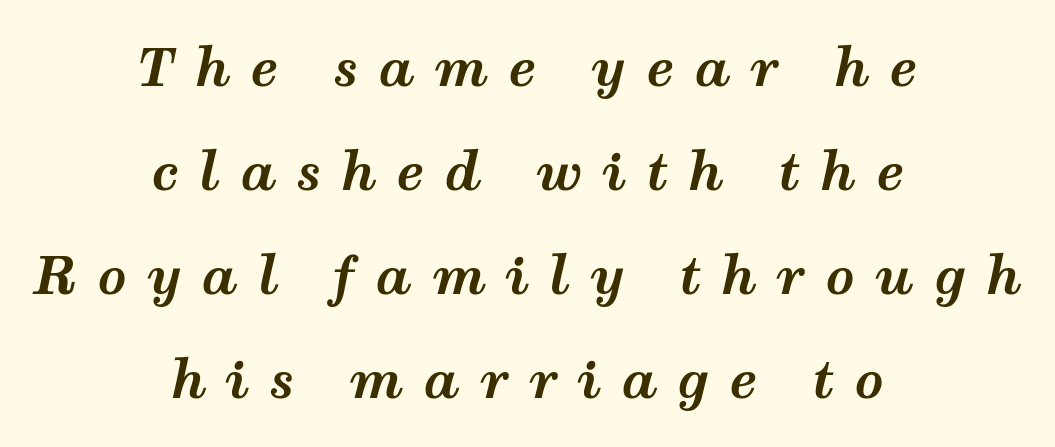
{"italic": "yes", "lean": "right", "slant_degrees": 12, "bold": "yes", "weight": "bold", "width": "wide", "stroke_contrast": "medium", "x_height": "medium", "monospaced": "no", "underline": "no", "align": "center", "line_spacing": "loose", "line_spacing_ratio": 2.04, "letter_spacing": "wide", "letter_spacing_em": 0.39, "glyph_px": 51}
